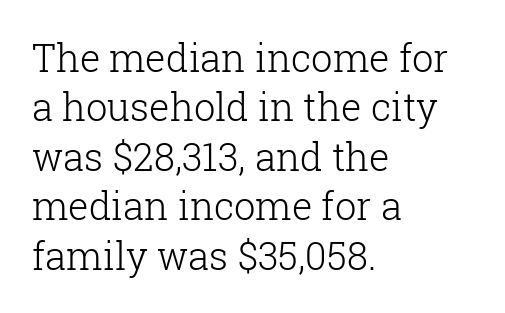
Q: Is the text bold? A: No.
Q: Is the text italic (slanted)? A: No, it is upright.
Q: Is the typeface a serif or a sans-serif typeface? A: Serif.
Q: Is the text underlined? A: No.
Q: How is the paragraph aligned? A: Left-aligned.
Q: Is the spacing between letters normal or unusually wide? A: Normal.
Q: Is the spacing between lines tight, normal or loose? A: Normal.
Q: Width (condensed, normal, or wide)? A: Normal.
Q: Stroke contrast? A: Low.
Q: x-height? A: Medium.
Q: Monospaced? A: No.
